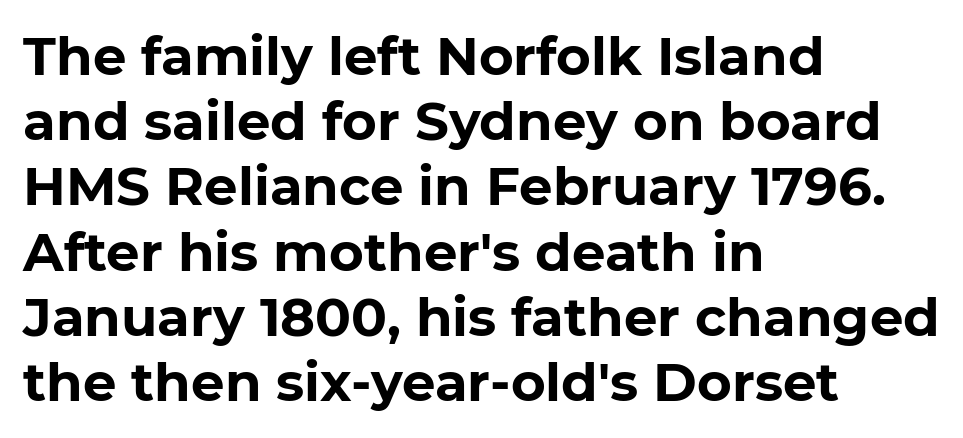
The image shows 53 px bold sans-serif type, upright; set left-aligned, line spacing 1.23x, normal letter spacing, not underlined; low stroke contrast and a medium x-height.
